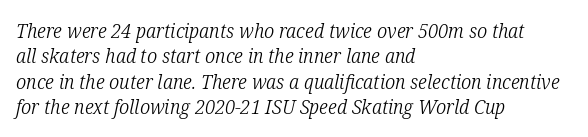
{"italic": "yes", "lean": "right", "slant_degrees": 12, "bold": "no", "underline": "no", "align": "left", "line_spacing": "normal", "line_spacing_ratio": 1.27, "letter_spacing": "normal", "letter_spacing_em": 0.0, "glyph_px": 20}
